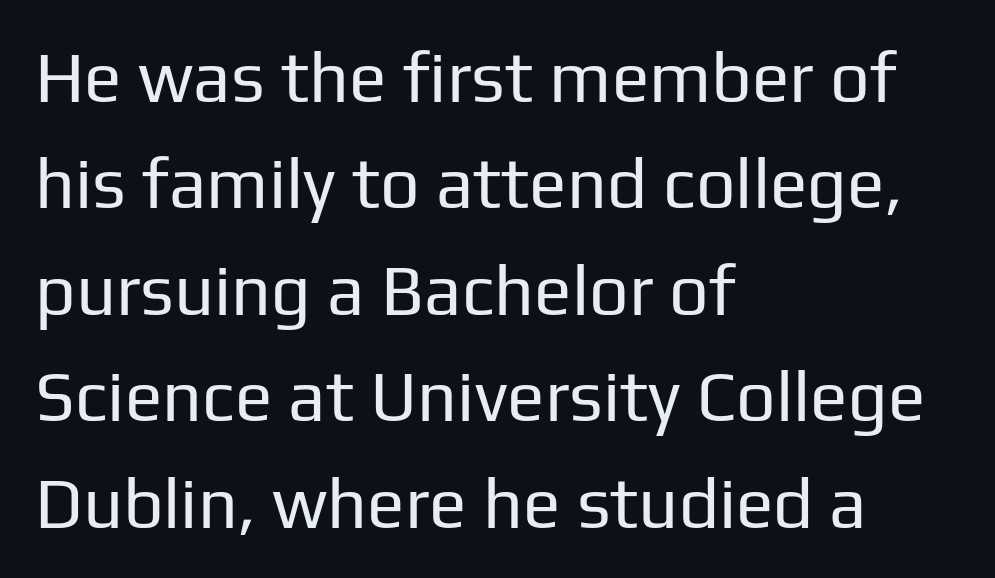
Notice how the passage keeps a crisp vertical edge on the left only. Rows of type keep a routine distance in the vertical direction. There is no visible air inserted between adjacent glyphs. This is not heavy type; no bold has been used. The words here are not underlined.
